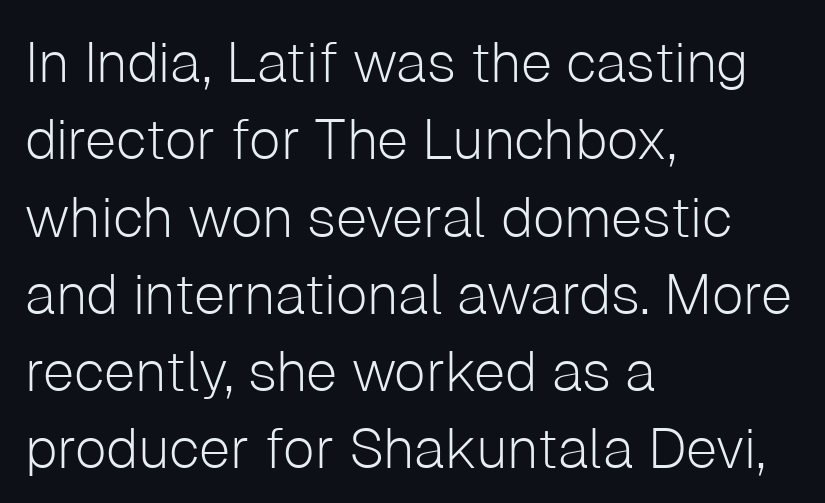
The image shows 56 px light sans-serif type, upright; set left-aligned, normal line spacing (1.38x), normal letter spacing, not underlined; low stroke contrast and a medium x-height.
